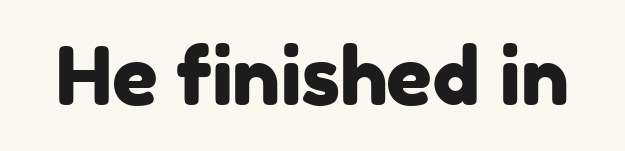
The image shows 80 px sans-serif type; set normal letter spacing, not underlined; low stroke contrast and a medium x-height.
